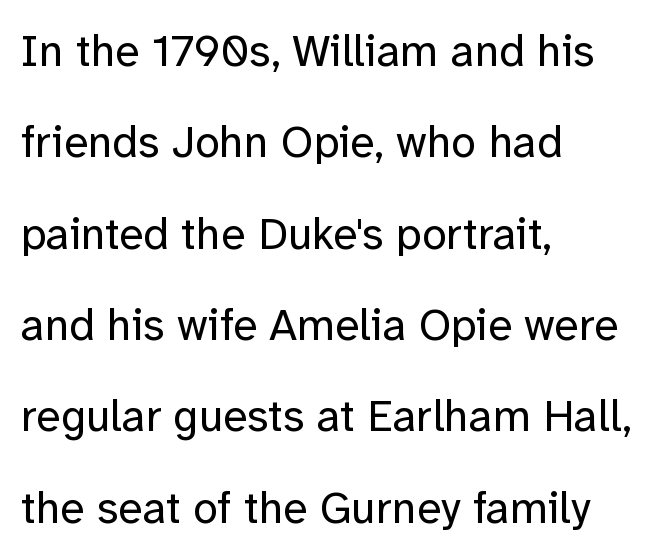
The image shows 45 px regular-weight sans-serif type, upright; set left-aligned, loose line spacing (2.03x), normal letter spacing, not underlined; low stroke contrast and a medium x-height.
